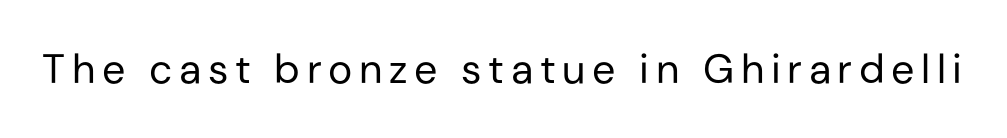
{"serif": "no", "italic": "no", "bold": "no", "weight": "regular", "width": "normal", "stroke_contrast": "low", "x_height": "medium", "monospaced": "no", "underline": "no", "glyph_px": 41}
